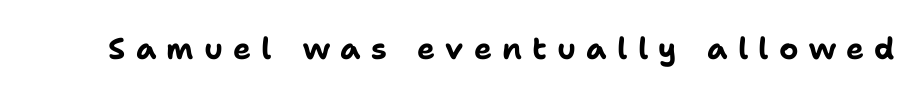
The image shows 30 px bold sans-serif type, upright; set unusually wide letter spacing (+0.34 em), not underlined; low stroke contrast and a medium x-height.
